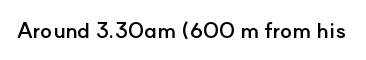
The image shows 22 px bold type, upright; set normal letter spacing, not underlined.
